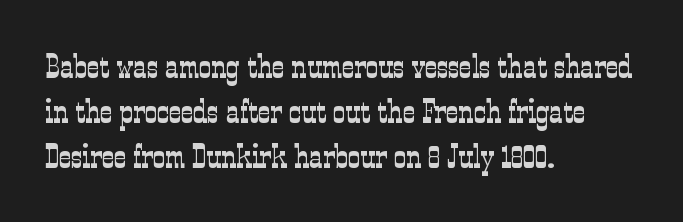
These lines stack with their left ends in a neat column. In terms of letterspacing, this is plain default setting. This rendering employs a face with finishing strokes, i.e., a serif. The rendering uses a moderate line-height, typical for paragraphs. Caption: face not bold, strokes unweighted. This is roman type, the default non-slanted kind.
